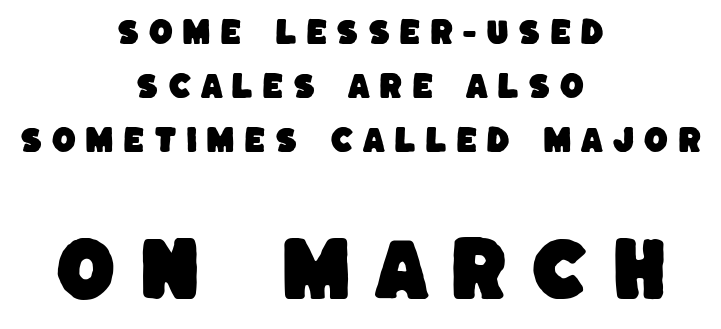
Q: Is the typeface a serif or a sans-serif typeface? A: Sans-serif.
Q: Is the text underlined? A: No.
Q: How is the paragraph aligned? A: Centered.
Q: Is the spacing between letters normal or unusually wide? A: Unusually wide.
Q: Is the spacing between lines tight, normal or loose? A: Loose.
Q: Which block of text is set in a larger size, the first (top) or the second (bottom)? A: The second (bottom) one.
Q: Width (condensed, normal, or wide)? A: Normal.
Q: Stroke contrast? A: Low.
Q: x-height? A: Large.
Q: Monospaced? A: No.
